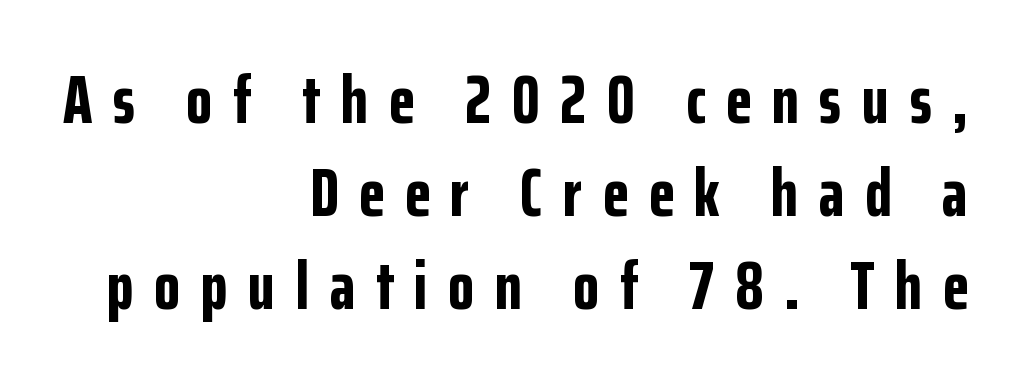
Leading matches the norm, producing a regular column. Character widths vary here, with narrow letters taking less room than wide ones. If you drew a line through each stem, it would be perfectly vertical. Rule under the text: the space is simply empty.
